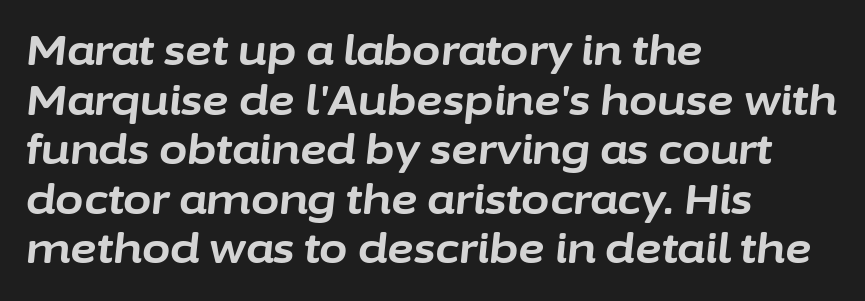
{"italic": "yes", "lean": "right", "slant_degrees": 6, "bold": "yes", "weight": "bold", "width": "normal", "stroke_contrast": "low", "x_height": "medium", "monospaced": "no", "underline": "no", "align": "left", "line_spacing_ratio": 1.21, "letter_spacing": "normal", "letter_spacing_em": 0.0, "glyph_px": 41}
